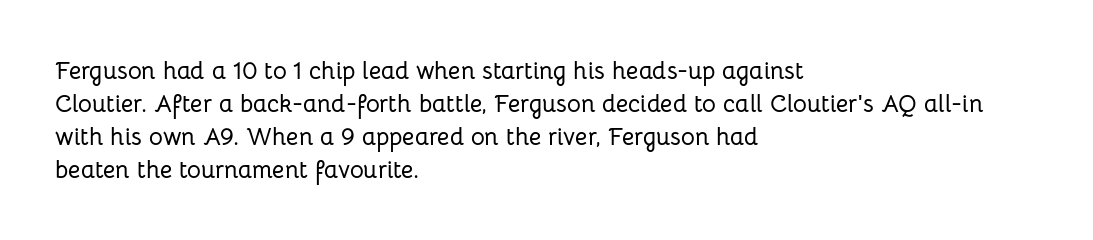
{"italic": "no", "underline": "no", "align": "left", "line_spacing": "normal", "line_spacing_ratio": 1.37, "letter_spacing": "normal", "letter_spacing_em": 0.0, "glyph_px": 24}
